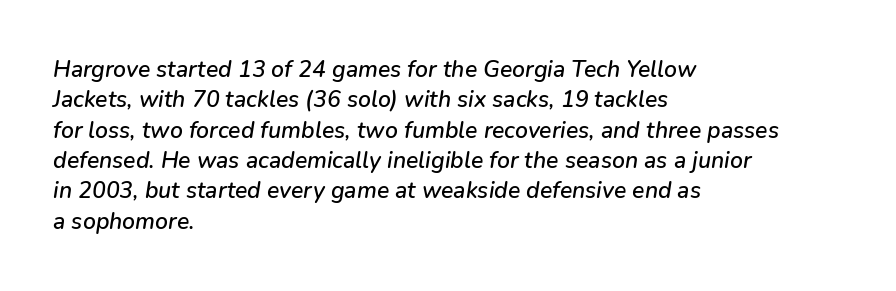
The image shows 23 px text type, italic (leaning right); set left-aligned, normal line spacing (1.32x), normal letter spacing, not underlined.
